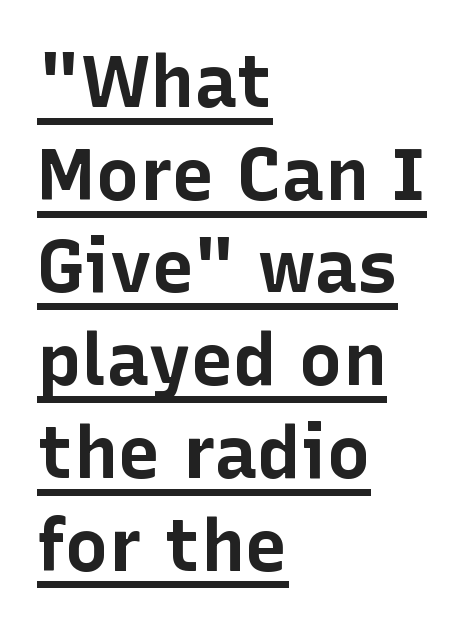
{"serif": "no", "italic": "no", "bold": "yes", "weight": "bold", "width": "normal", "stroke_contrast": "low", "x_height": "medium", "monospaced": "no", "underline": "yes", "align": "left", "line_spacing": "normal", "line_spacing_ratio": 1.27, "letter_spacing": "normal", "letter_spacing_em": 0.0, "glyph_px": 73}
